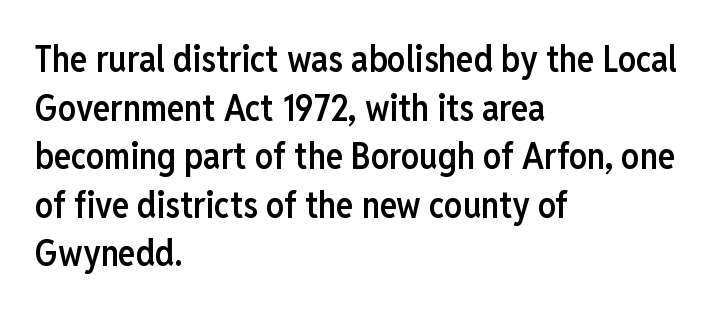
Q: Is the text bold? A: Semi-bold.
Q: Is the text italic (slanted)? A: No, it is upright.
Q: Is the typeface a serif or a sans-serif typeface? A: Sans-serif.
Q: Is the text underlined? A: No.
Q: How is the paragraph aligned? A: Left-aligned.
Q: Is the spacing between letters normal or unusually wide? A: Normal.
Q: Is the spacing between lines tight, normal or loose? A: Normal.
Q: Width (condensed, normal, or wide)? A: Condensed.
Q: Stroke contrast? A: Low.
Q: x-height? A: Medium.
Q: Monospaced? A: No.
